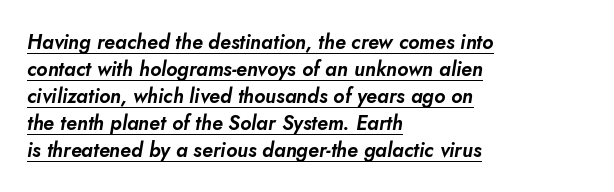
How would I describe the line gaps? Plain and ordinary. Nothing unusual about the tracking: characters are spaced as the font intends. Every word sits above its own underline. The font's italic variant was chosen for this text. These lines are set flush left with a ragged right edge.
